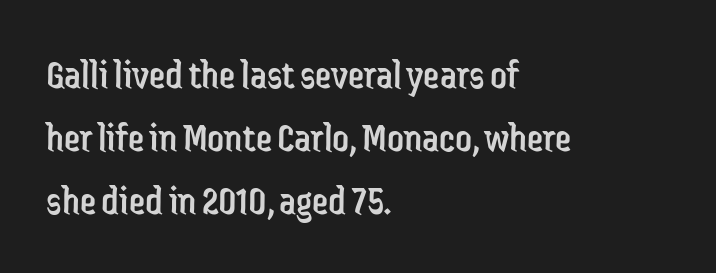
The text was rendered using a sans face with plain stroke endings. The strip under each line holds only bare page. Heaviness? Minimal to ordinary, like unemphasized prose. The compositor pushed each line to the left boundary. This sample uses plain, unmodified letter spacing.
